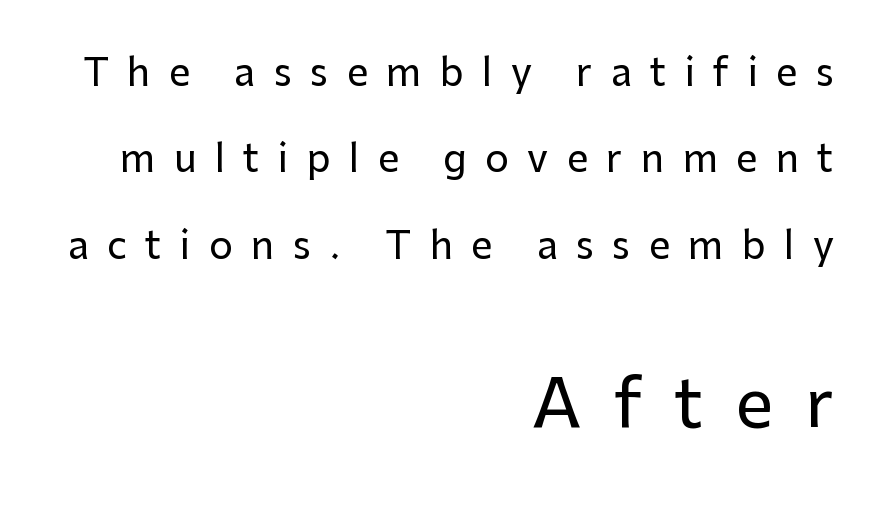
Layout note: lines flush right. The face used here is rendered with a markedly widened letterfit. This is sans-serif lettering, the kind often seen on screens and signage. Is the lower block the larger one? Yes — the lower block carries the bigger type. The specimen omits any rule beneath the text block's lines. This sample uses an upright cut, with every glyph sitting square on the baseline.
